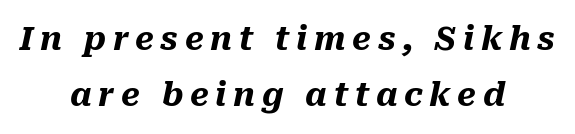
The image shows 32 px heavy type, italic (leaning right); set centered, line spacing 1.75x, unusually wide letter spacing (+0.21 em), not underlined; medium stroke contrast and a medium x-height.
